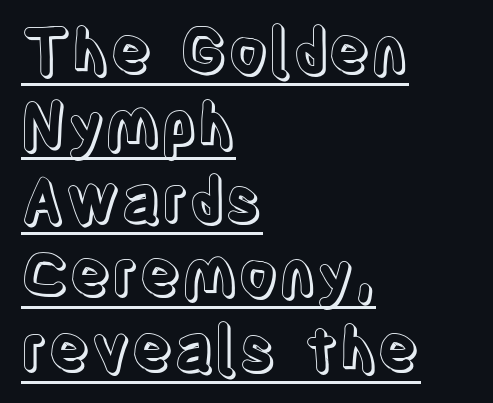
{"italic": "no", "width": "condensed", "x_height": "large", "monospaced": "no", "underline": "yes", "align": "left", "line_spacing_ratio": 1.2, "letter_spacing": "normal", "letter_spacing_em": 0.0, "glyph_px": 62}
